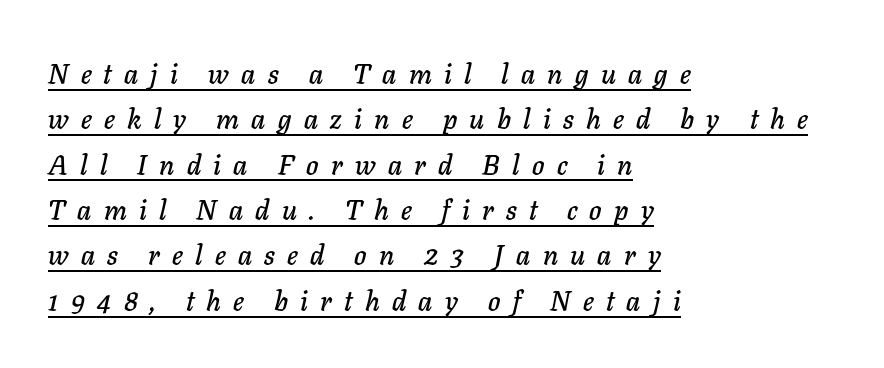
{"italic": "yes", "lean": "right", "slant_degrees": 11, "width": "normal", "stroke_contrast": "low", "x_height": "medium", "monospaced": "no", "underline": "yes", "align": "left", "line_spacing": "normal", "line_spacing_ratio": 1.62, "letter_spacing": "wide", "letter_spacing_em": 0.44, "glyph_px": 28}
